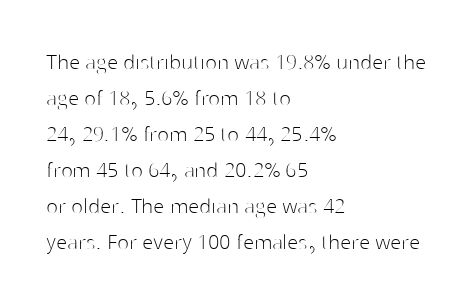
The image shows 25 px text type, upright; set left-aligned, normal line spacing (1.44x), normal letter spacing, not underlined.
